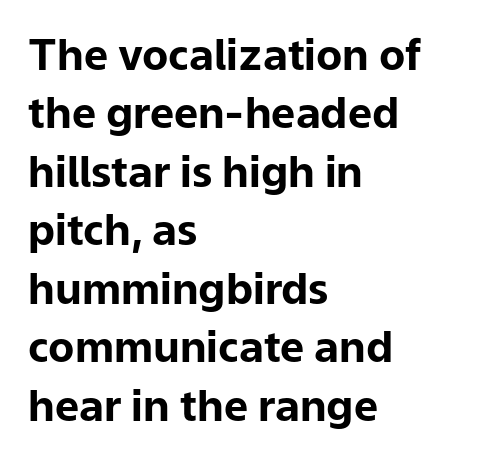
The image shows 43 px bold sans-serif type, upright; set left-aligned, normal line spacing (1.36x), normal letter spacing, not underlined; low stroke contrast and a medium x-height.
